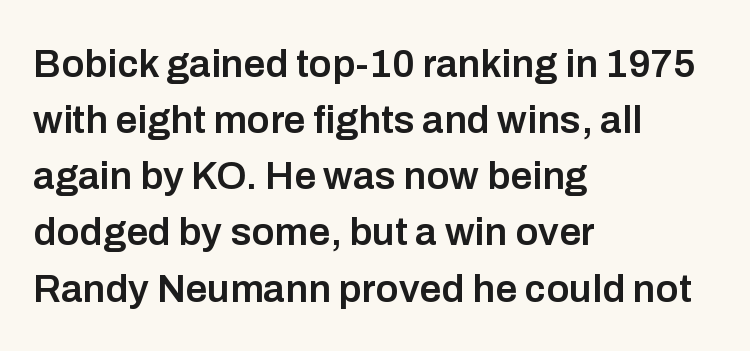
{"serif": "no", "italic": "no", "bold": "semi", "weight": "semibold", "width": "normal", "stroke_contrast": "low", "x_height": "medium", "monospaced": "no", "underline": "no", "align": "left", "line_spacing": "normal", "line_spacing_ratio": 1.44, "letter_spacing": "normal", "letter_spacing_em": 0.0, "glyph_px": 39}
